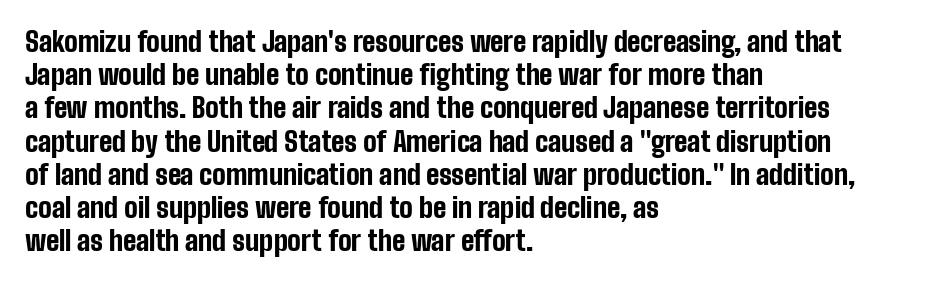
{"italic": "no", "bold": "yes", "underline": "no", "align": "left", "line_spacing_ratio": 1.23, "letter_spacing": "normal", "letter_spacing_em": 0.0, "glyph_px": 27}
